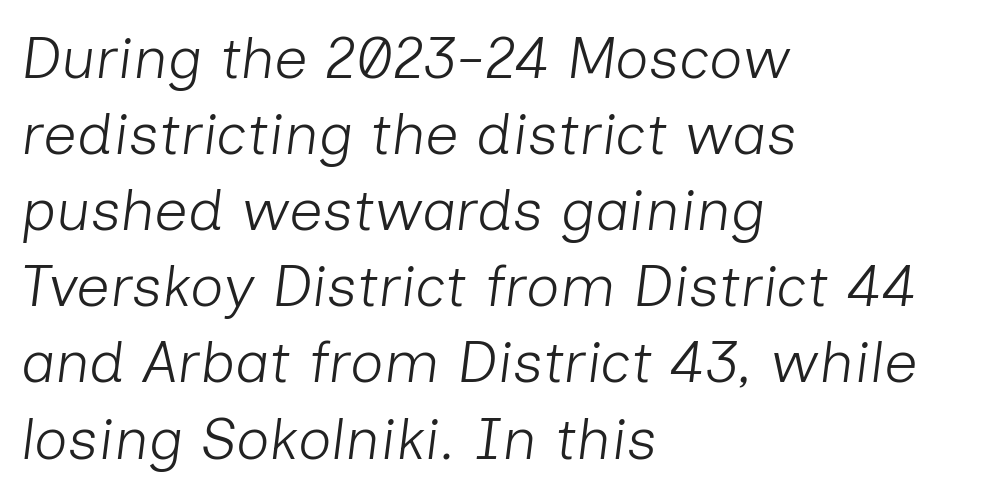
Q: Is the text bold? A: No.
Q: Is the text italic (slanted)? A: Yes, it leans right by about 7 degrees.
Q: Is the text underlined? A: No.
Q: How is the paragraph aligned? A: Left-aligned.
Q: Is the spacing between letters normal or unusually wide? A: Normal.
Q: Is the spacing between lines tight, normal or loose? A: Normal.
Q: Width (condensed, normal, or wide)? A: Normal.
Q: Stroke contrast? A: Low.
Q: x-height? A: Medium.
Q: Monospaced? A: No.
